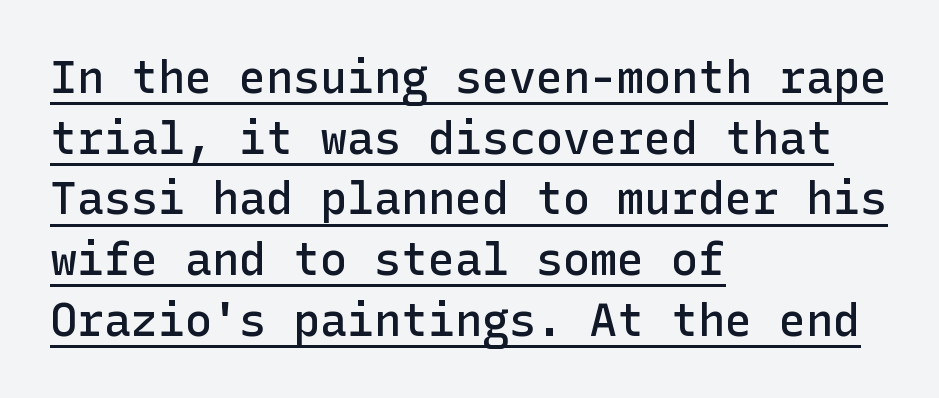
The image shows 45 px semibold sans-serif type, upright; set left-aligned, normal line spacing (1.35x), normal letter spacing, underlined; low stroke contrast and a medium x-height.
